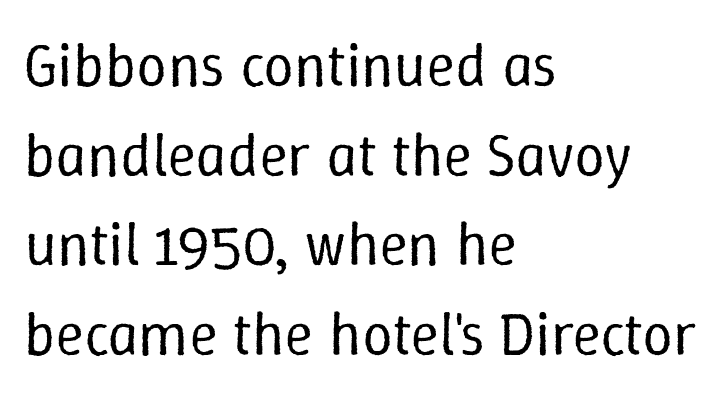
The image shows 61 px regular-weight type, upright; set left-aligned, normal line spacing (1.47x), normal letter spacing, not underlined; low stroke contrast and a medium x-height.
